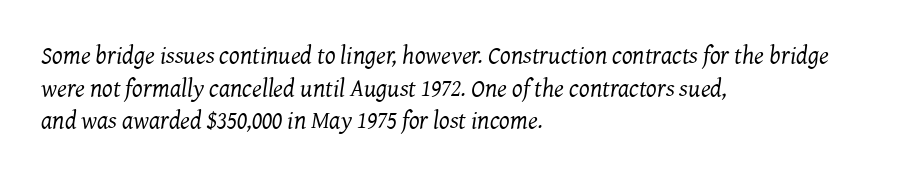
Q: Is the text bold? A: No.
Q: Is the text italic (slanted)? A: Yes, it leans right by about 7 degrees.
Q: Is the text underlined? A: No.
Q: How is the paragraph aligned? A: Left-aligned.
Q: Is the spacing between letters normal or unusually wide? A: Normal.
Q: Is the spacing between lines tight, normal or loose? A: Normal.
